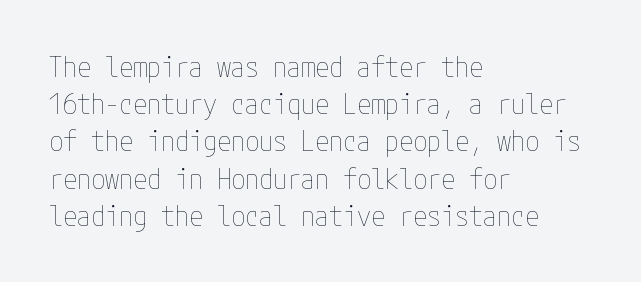
Q: Is the text bold? A: No.
Q: Is the text italic (slanted)? A: No, it is upright.
Q: Is the text underlined? A: No.
Q: How is the paragraph aligned? A: Left-aligned.
Q: Is the spacing between letters normal or unusually wide? A: Normal.
Q: Is the spacing between lines tight, normal or loose? A: Normal.
Q: Width (condensed, normal, or wide)? A: Condensed.
Q: Stroke contrast? A: Low.
Q: x-height? A: Medium.
